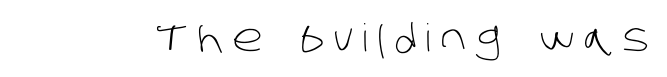
Q: Is the text bold? A: No.
Q: Is the typeface a serif or a sans-serif typeface? A: Sans-serif.
Q: Is the text underlined? A: No.
Q: Is the spacing between letters normal or unusually wide? A: Unusually wide.
Q: Width (condensed, normal, or wide)? A: Normal.
Q: Stroke contrast? A: Low.
Q: x-height? A: Large.
Q: Monospaced? A: No.
